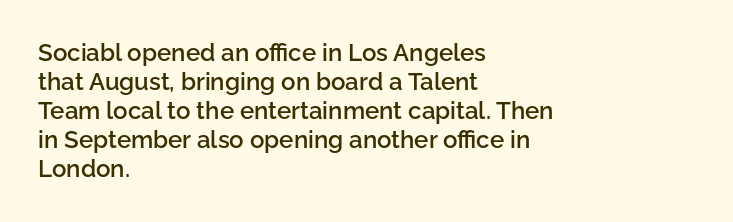
Q: Is the text bold? A: Semi-bold.
Q: Is the text italic (slanted)? A: No, it is upright.
Q: Is the text underlined? A: No.
Q: How is the paragraph aligned? A: Left-aligned.
Q: Is the spacing between letters normal or unusually wide? A: Normal.
